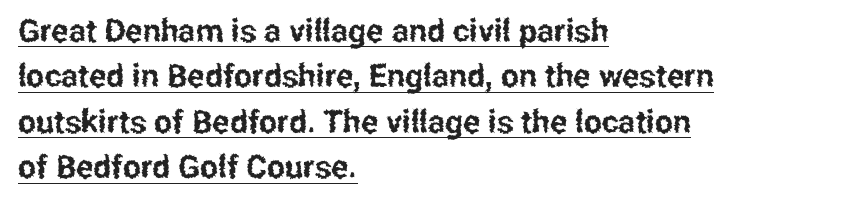
Q: Is the text italic (slanted)? A: No, it is upright.
Q: Is the typeface a serif or a sans-serif typeface? A: Sans-serif.
Q: Is the text underlined? A: Yes.
Q: How is the paragraph aligned? A: Left-aligned.
Q: Is the spacing between letters normal or unusually wide? A: Normal.
Q: Is the spacing between lines tight, normal or loose? A: Normal.
Q: Width (condensed, normal, or wide)? A: Condensed.
Q: Stroke contrast? A: Low.
Q: x-height? A: Medium.
Q: Monospaced? A: No.
